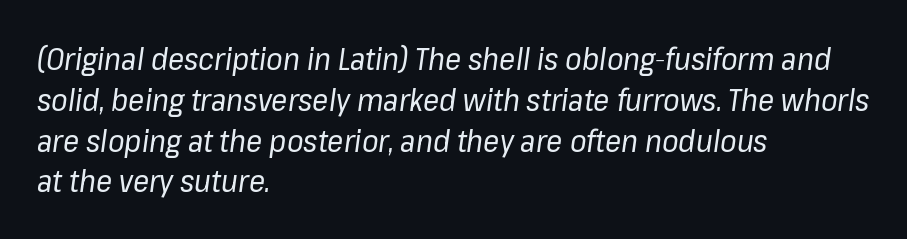
Each word holds together tightly as a unit, with standard inter-letter gaps. If you drew a line through each stem, it would be angled. These lines stack with their left ends in a neat column. The baseline area is clear. Letters have the restrained weight of plain body copy at most. Rows of type keep a routine distance in the vertical direction.
